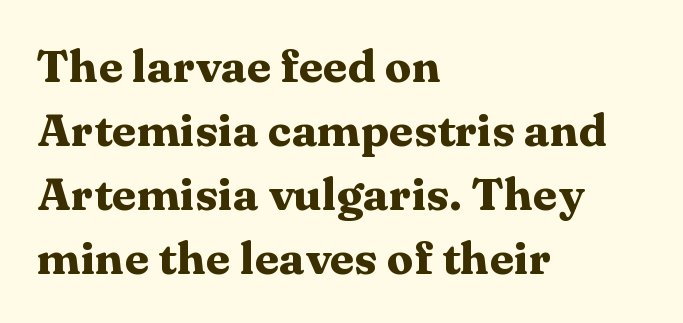
{"serif": "yes", "italic": "no", "bold": "yes", "weight": "heavy", "width": "wide", "stroke_contrast": "medium", "x_height": "medium", "monospaced": "no", "underline": "no", "align": "left", "line_spacing": "normal", "line_spacing_ratio": 1.42, "letter_spacing": "normal", "letter_spacing_em": 0.0, "glyph_px": 45}
